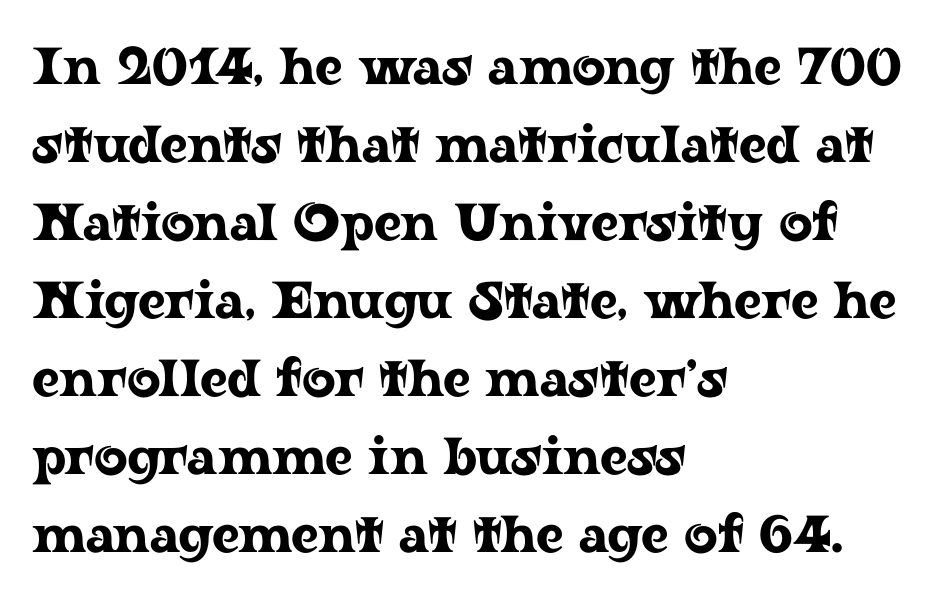
Honestly, there is no underline to notice here at all. Typographically, this falls in the serif category. Rows of type keep a routine distance in the vertical direction. Caption: standard tracking, unaltered. Reading down the block, your eye returns to a fixed left position each line. You could not count columns in this text — the font is proportionally spaced.
